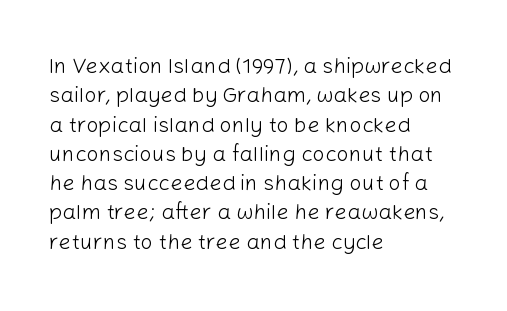
Caption: face not bold, strokes unweighted. Whoever set this chose a conventional vertical rhythm. This sample uses plain, unmodified letter spacing. The lettering stays uniformly vertical, giving the passage a roman look. Rule under the text: the space is simply empty.
